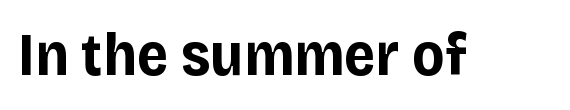
Note the varied advance widths — an 'i' is clearly narrower than an 'm'. Italic? Not at all — the glyphs are vertical. Tracking value appears to be zero — textbook default spacing. Summary of weight: heavy, a full bold. Typographically, this falls in the sans-serif category.
